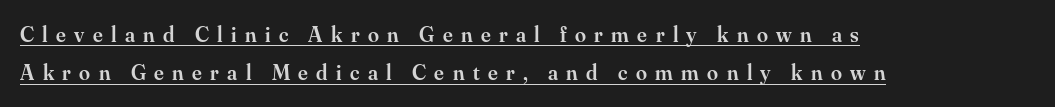
Q: Is the text bold? A: Semi-bold.
Q: Is the text italic (slanted)? A: No, it is upright.
Q: Is the text underlined? A: Yes.
Q: How is the paragraph aligned? A: Left-aligned.
Q: Is the spacing between letters normal or unusually wide? A: Unusually wide.
